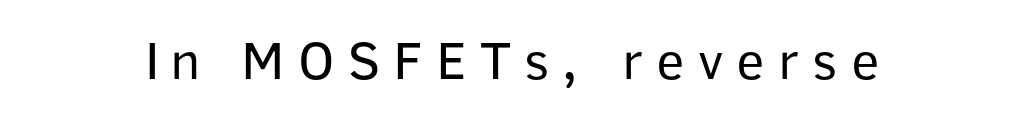
The letters stand upright; this is a roman face. The line texture is sparse and dotted thanks to wide tracking. Serif or sans? Sans — the stroke terminals are bare. The weight tops out at a normal text grade. The string is rendered with underlining switched off. The passage shown is typed in a proportional face where columns would drift.
